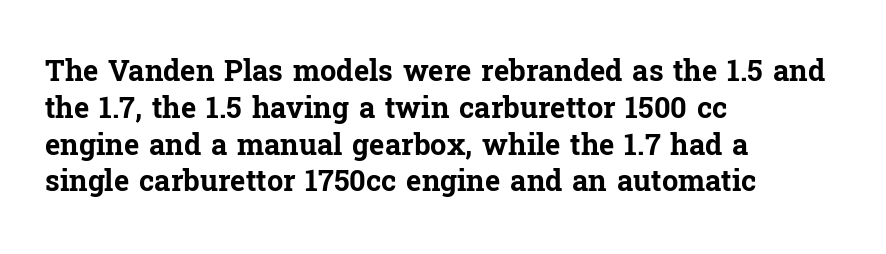
Q: Is the text bold? A: Yes.
Q: Is the text italic (slanted)? A: No, it is upright.
Q: Is the typeface a serif or a sans-serif typeface? A: Serif.
Q: Is the text underlined? A: No.
Q: How is the paragraph aligned? A: Left-aligned.
Q: Is the spacing between letters normal or unusually wide? A: Normal.
Q: Is the spacing between lines tight, normal or loose? A: Normal.
Q: Width (condensed, normal, or wide)? A: Normal.
Q: Stroke contrast? A: Low.
Q: x-height? A: Medium.
Q: Monospaced? A: No.
